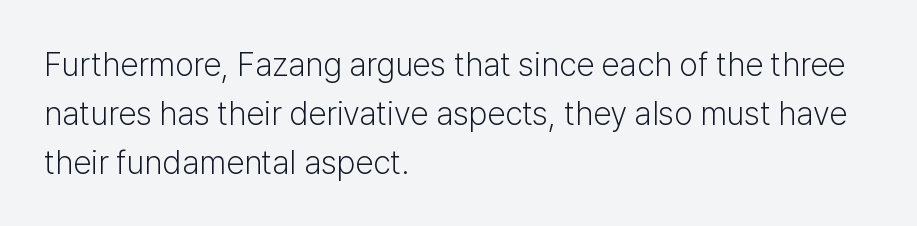
The image shows 33 px light sans-serif type, upright; set left-aligned, normal line spacing (1.48x), normal letter spacing, not underlined; low stroke contrast and a medium x-height.
